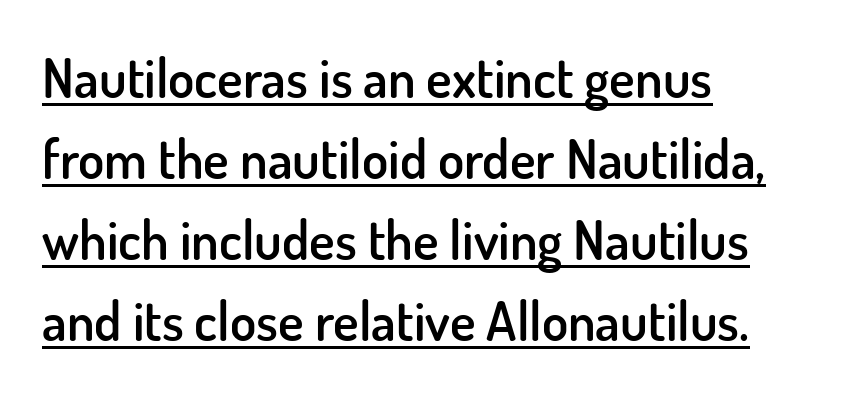
Looks like regular typesetting: each glyph gets only the width it needs. Whoever set this chose a conventional vertical rhythm. Every row of glyphs begins at an identical x-position on the left. The string is rendered with underlining switched on.
